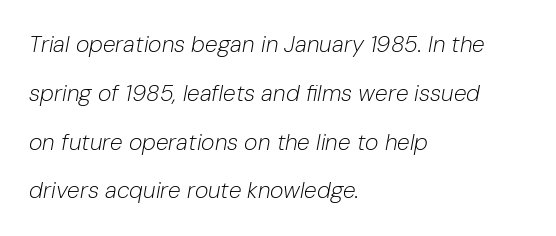
{"italic": "yes", "lean": "right", "slant_degrees": 10, "bold": "no", "underline": "no", "align": "left", "line_spacing": "loose", "line_spacing_ratio": 2.12, "letter_spacing": "normal", "letter_spacing_em": 0.0, "glyph_px": 23}
